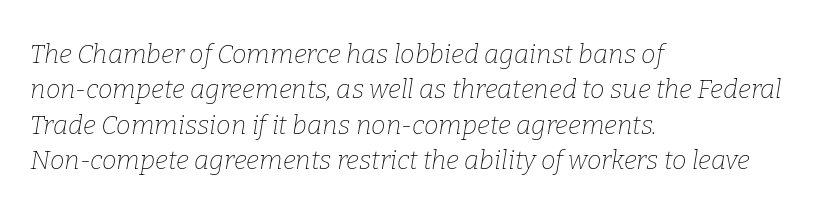
Q: Is the text bold? A: No.
Q: Is the text italic (slanted)? A: Yes, it leans right by about 9 degrees.
Q: Is the text underlined? A: No.
Q: How is the paragraph aligned? A: Left-aligned.
Q: Is the spacing between letters normal or unusually wide? A: Normal.
Q: Is the spacing between lines tight, normal or loose? A: Normal.
